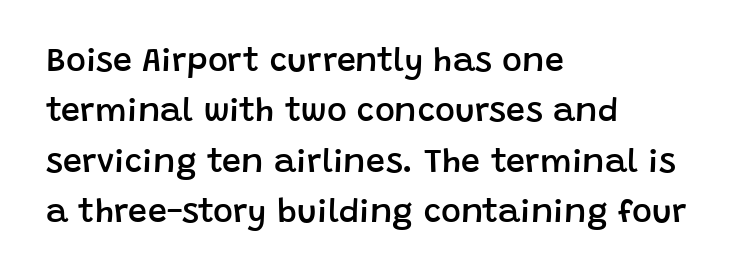
The letters advance in unequal steps, a hallmark of proportional type. The passage is arranged the way most books set body copy — flush left. This sample uses an upright cut, with every glyph sitting square on the baseline. Spacing between characters is what you'd get straight out of the box.
